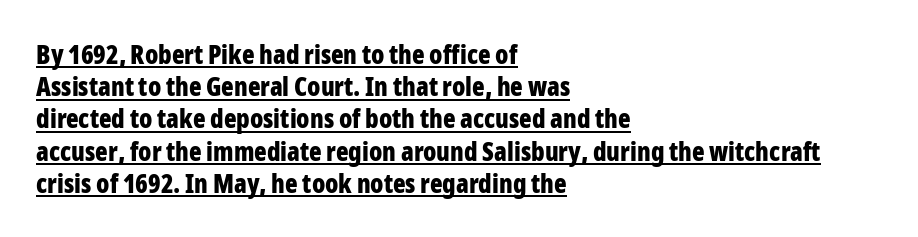
Q: Is the text bold? A: Yes.
Q: Is the text italic (slanted)? A: No, it is upright.
Q: Is the text underlined? A: Yes.
Q: How is the paragraph aligned? A: Left-aligned.
Q: Is the spacing between letters normal or unusually wide? A: Normal.
